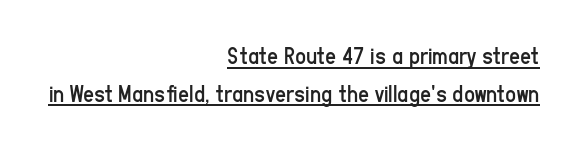
The image shows 24 px text type, upright; set right-aligned, normal line spacing (1.57x), normal letter spacing, underlined.
